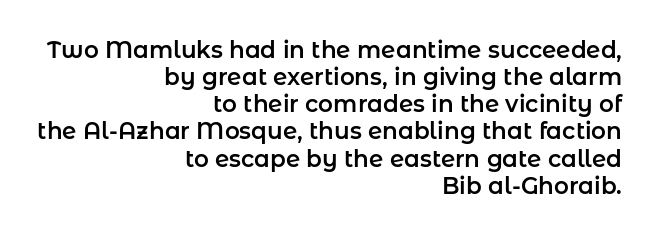
These lines stack with their right ends in a neat column. A clean baseline with only descenders dipping below it. Nobody touched the tracking dial on this one. Posture: straight, roman, zero tilt.
